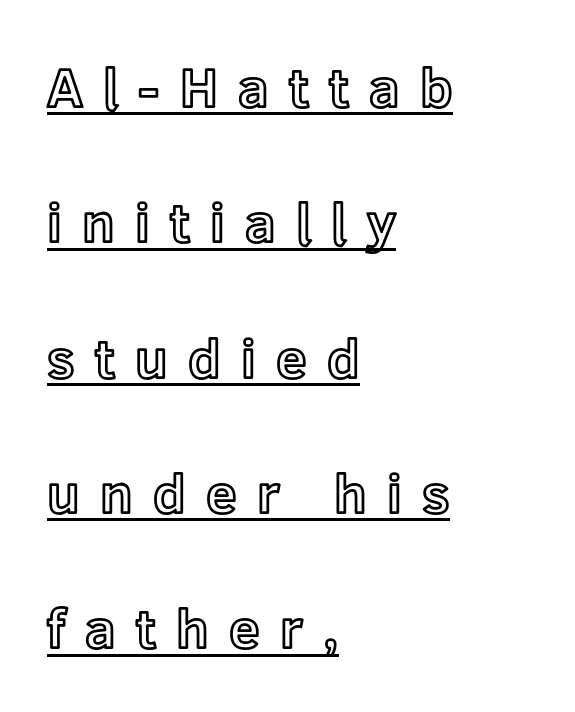
The image shows 55 px text type, upright; set left-aligned, loose line spacing (2.46x), unusually wide letter spacing (+0.37 em), underlined; a medium x-height.
